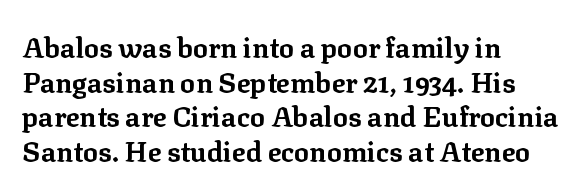
The horizontal fit of the characters is conventional and even. The paragraph shown leans on its left margin. The face used here is proportionally spaced, like ordinary book or web type. Old-style or modern, the face here clearly has serifs.
